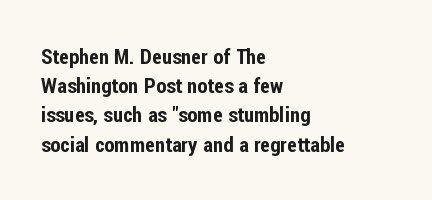
Q: Is the text italic (slanted)? A: No, it is upright.
Q: Is the text underlined? A: No.
Q: How is the paragraph aligned? A: Left-aligned.
Q: Is the spacing between letters normal or unusually wide? A: Normal.
Q: Is the spacing between lines tight, normal or loose? A: Normal.
